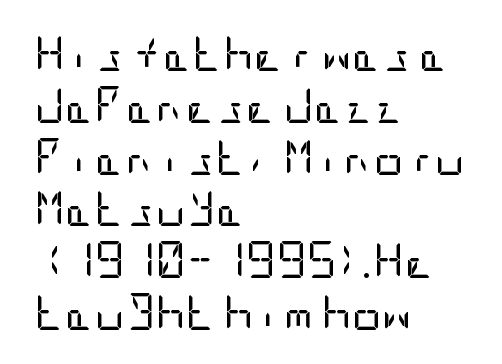
The image shows 37 px regular-weight, condensed sans-serif type, upright; set left-aligned, normal line spacing (1.4x), normal letter spacing, not underlined; low stroke contrast and a large x-height.
